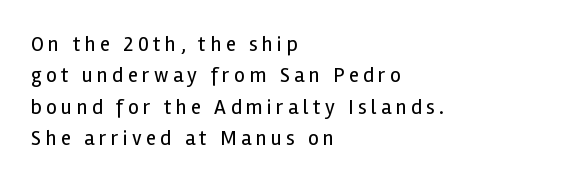
The image shows 21 px text type, upright; set left-aligned, normal line spacing (1.5x), unusually wide letter spacing (+0.21 em), not underlined.
